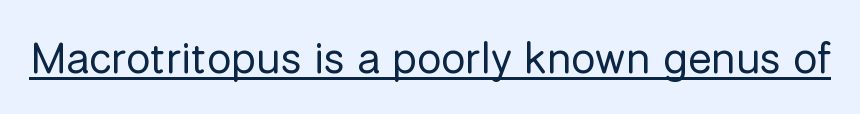
Q: Is the text bold? A: No.
Q: Is the text italic (slanted)? A: No, it is upright.
Q: Is the typeface a serif or a sans-serif typeface? A: Sans-serif.
Q: Is the text underlined? A: Yes.
Q: Is the spacing between letters normal or unusually wide? A: Normal.
Q: Width (condensed, normal, or wide)? A: Normal.
Q: Stroke contrast? A: Low.
Q: x-height? A: Medium.
Q: Monospaced? A: No.
